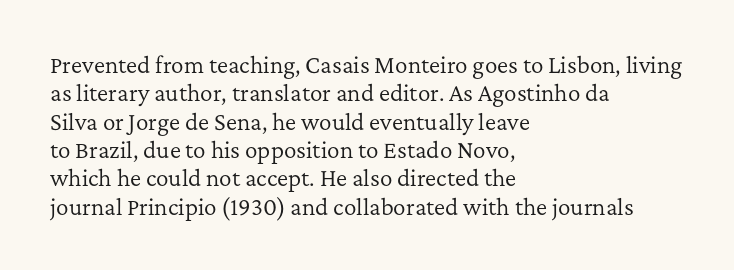
Q: Is the text bold? A: No.
Q: Is the text italic (slanted)? A: No, it is upright.
Q: Is the text underlined? A: No.
Q: How is the paragraph aligned? A: Left-aligned.
Q: Is the spacing between letters normal or unusually wide? A: Normal.
Q: Is the spacing between lines tight, normal or loose? A: Normal.
